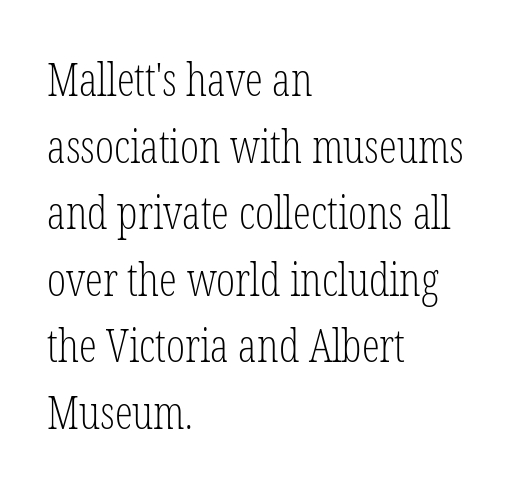
Has an underline been added? It has not. The weight tops out at a normal text grade. Nothing unusual about the tracking: characters are spaced as the font intends. Each letter's strokes conclude with small projecting serifs.
